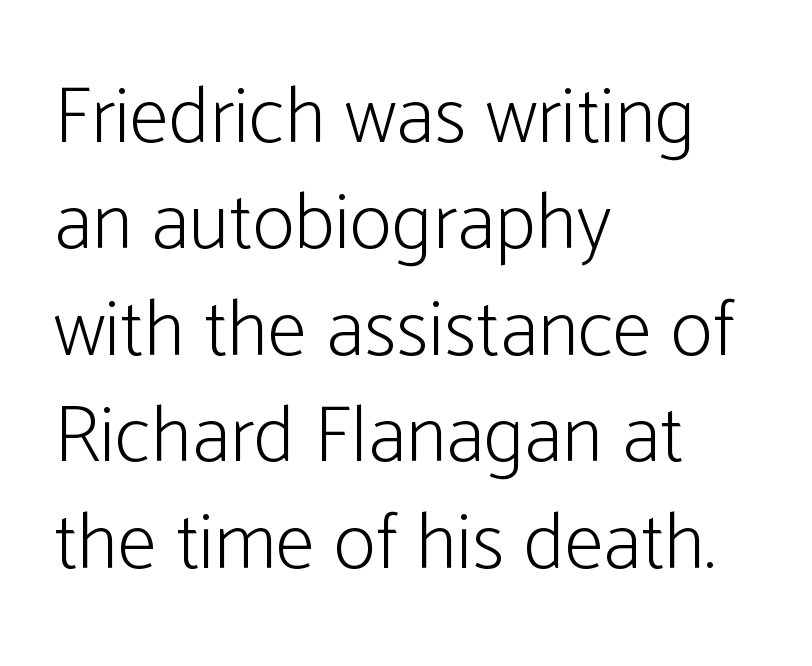
Q: Is the text bold? A: No.
Q: Is the text italic (slanted)? A: No, it is upright.
Q: Is the typeface a serif or a sans-serif typeface? A: Sans-serif.
Q: Is the text underlined? A: No.
Q: How is the paragraph aligned? A: Left-aligned.
Q: Is the spacing between letters normal or unusually wide? A: Normal.
Q: Is the spacing between lines tight, normal or loose? A: Normal.
Q: Width (condensed, normal, or wide)? A: Condensed.
Q: Stroke contrast? A: Low.
Q: x-height? A: Medium.
Q: Monospaced? A: No.
